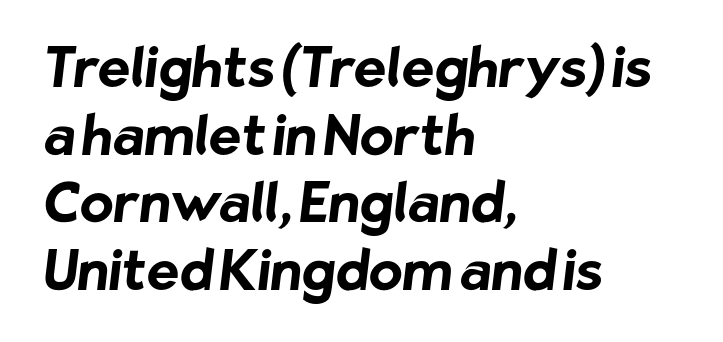
Q: Is the text bold? A: Yes.
Q: Is the typeface a serif or a sans-serif typeface? A: Sans-serif.
Q: Is the text underlined? A: No.
Q: How is the paragraph aligned? A: Left-aligned.
Q: Is the spacing between letters normal or unusually wide? A: Normal.
Q: Width (condensed, normal, or wide)? A: Normal.
Q: Stroke contrast? A: Low.
Q: x-height? A: Medium.
Q: Monospaced? A: No.
